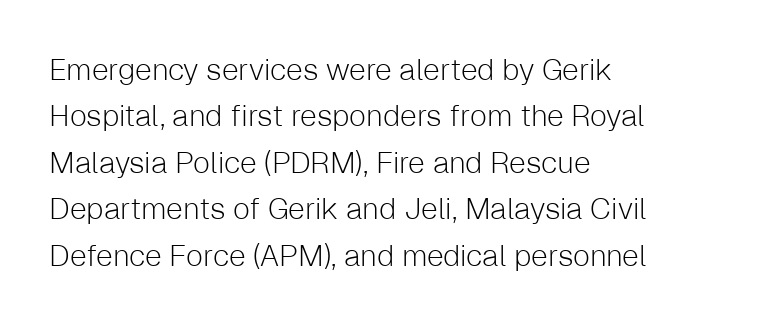
{"serif": "no", "italic": "no", "bold": "no", "weight": "light", "width": "normal", "stroke_contrast": "low", "x_height": "medium", "monospaced": "no", "underline": "no", "align": "left", "line_spacing": "normal", "line_spacing_ratio": 1.55, "letter_spacing": "normal", "letter_spacing_em": 0.0, "glyph_px": 30}
